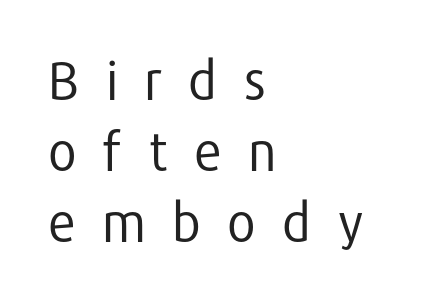
{"serif": "no", "italic": "no", "bold": "no", "weight": "regular", "width": "normal", "stroke_contrast": "low", "x_height": "medium", "monospaced": "no", "underline": "no", "align": "left", "line_spacing": "normal", "line_spacing_ratio": 1.37, "letter_spacing": "wide", "letter_spacing_em": 0.48, "glyph_px": 52}
